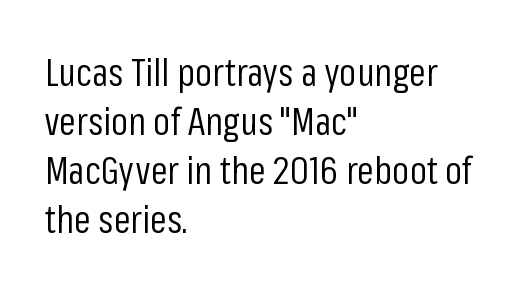
This is not heavy type; no bold has been used. Compared with typical paragraphs, the rows here are spaced about the same. Clear beneath every line of the passage. The tracking reads as untouched default to a designer's eye.
